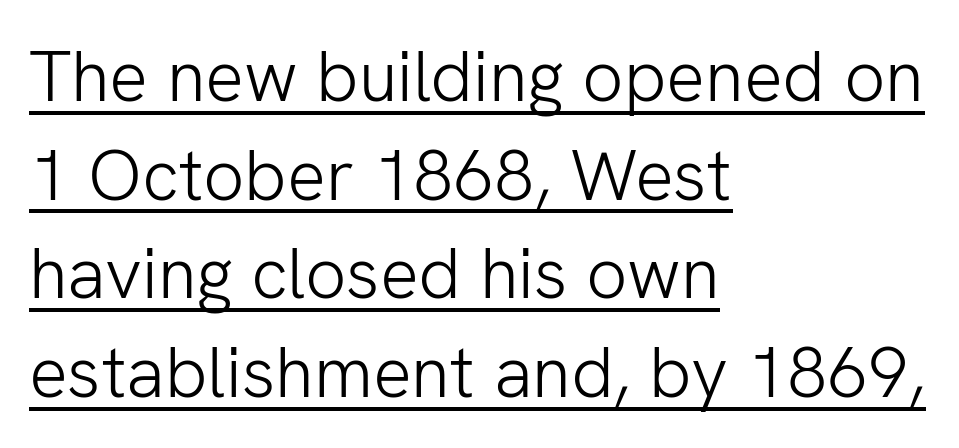
Q: Is the text bold? A: No.
Q: Is the text italic (slanted)? A: No, it is upright.
Q: Is the typeface a serif or a sans-serif typeface? A: Sans-serif.
Q: Is the text underlined? A: Yes.
Q: How is the paragraph aligned? A: Left-aligned.
Q: Is the spacing between letters normal or unusually wide? A: Normal.
Q: Is the spacing between lines tight, normal or loose? A: Normal.
Q: Width (condensed, normal, or wide)? A: Normal.
Q: Stroke contrast? A: Low.
Q: x-height? A: Medium.
Q: Monospaced? A: No.
